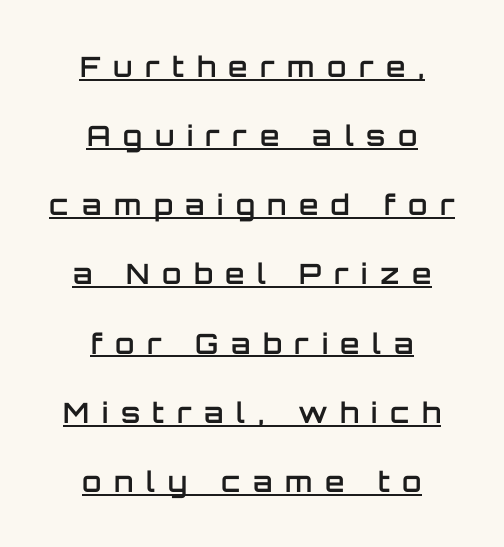
Q: Is the text bold? A: Semi-bold.
Q: Is the text italic (slanted)? A: No, it is upright.
Q: Is the typeface a serif or a sans-serif typeface? A: Sans-serif.
Q: Is the text underlined? A: Yes.
Q: How is the paragraph aligned? A: Centered.
Q: Is the spacing between letters normal or unusually wide? A: Unusually wide.
Q: Is the spacing between lines tight, normal or loose? A: Loose.
Q: Width (condensed, normal, or wide)? A: Normal.
Q: Stroke contrast? A: Low.
Q: x-height? A: Large.
Q: Monospaced? A: No.
